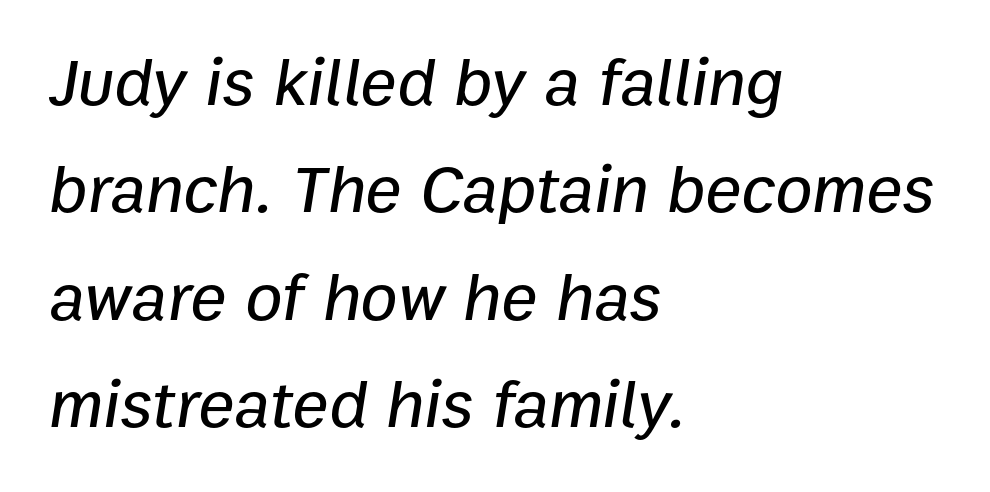
These lines keep a tight, regular rhythm from letter to letter. Would a proofreader flag this as italicized? Yes. Regarding leading, the lines here are spaced in the standard way. These lines are rendered in a variable-pitch font. Descender tails drop into unmarked territory.
